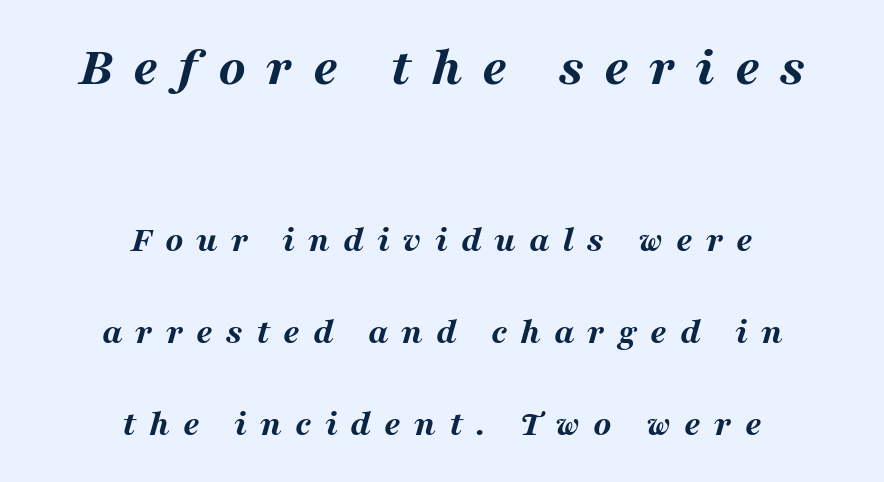
The image shows 56 px bold, wide type, italic (leaning right); set centered, loose line spacing (2.49x), unusually wide letter spacing (+0.35 em), not underlined; the first (top) block is 1.51x larger; medium stroke contrast and a medium x-height.
